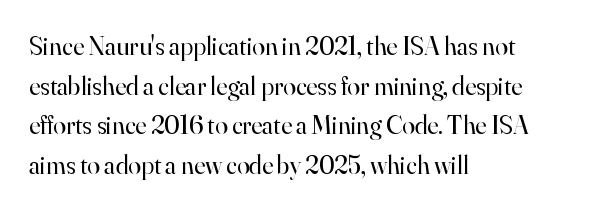
The block of text has a typical density, with ordinary space between rows. The line texture is even and compact thanks to regular tracking. Nothing heavy about these letters — not bold at all. Which margin do the lines hug? The left one — the right edge is uneven.
